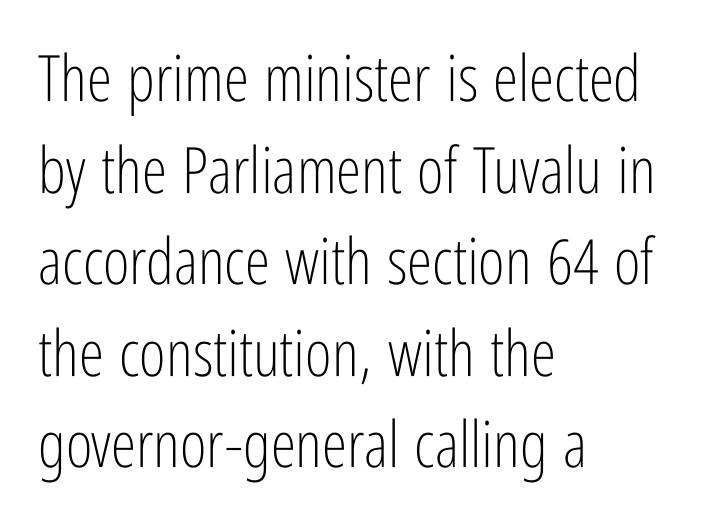
Q: Is the text bold? A: No.
Q: Is the text italic (slanted)? A: No, it is upright.
Q: Is the typeface a serif or a sans-serif typeface? A: Sans-serif.
Q: Is the text underlined? A: No.
Q: How is the paragraph aligned? A: Left-aligned.
Q: Is the spacing between letters normal or unusually wide? A: Normal.
Q: Is the spacing between lines tight, normal or loose? A: Normal.
Q: Width (condensed, normal, or wide)? A: Condensed.
Q: Stroke contrast? A: Low.
Q: x-height? A: Medium.
Q: Monospaced? A: No.
